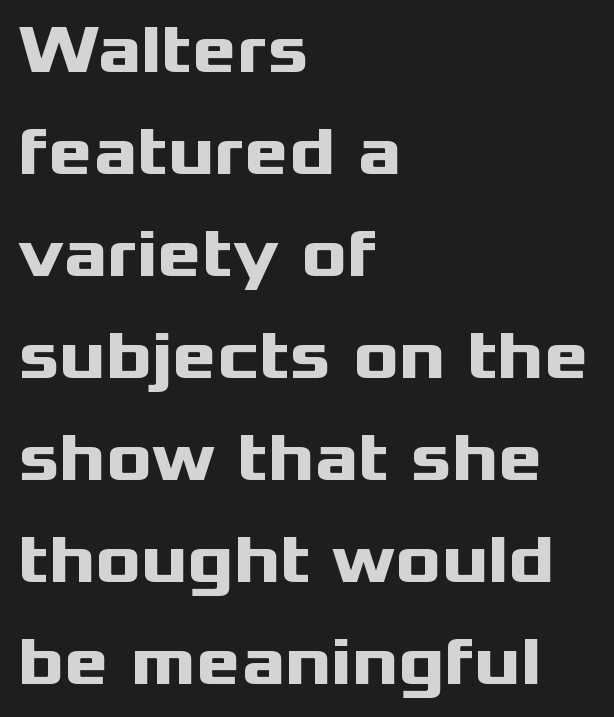
Q: Is the text bold? A: Yes.
Q: Is the text italic (slanted)? A: No, it is upright.
Q: Is the typeface a serif or a sans-serif typeface? A: Sans-serif.
Q: Is the text underlined? A: No.
Q: How is the paragraph aligned? A: Left-aligned.
Q: Is the spacing between letters normal or unusually wide? A: Normal.
Q: Is the spacing between lines tight, normal or loose? A: Normal.
Q: Width (condensed, normal, or wide)? A: Wide.
Q: Stroke contrast? A: Medium.
Q: x-height? A: Medium.
Q: Monospaced? A: No.
